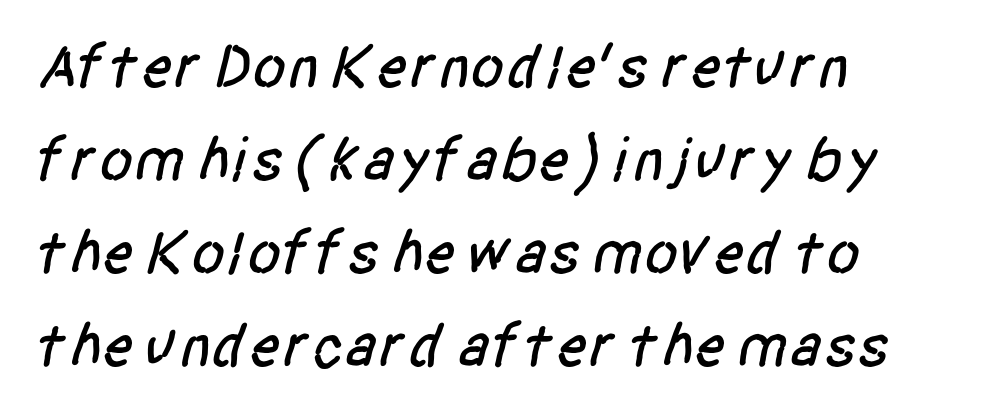
{"serif": "no", "width": "condensed", "stroke_contrast": "low", "x_height": "large", "monospaced": "no", "underline": "no", "align": "left", "line_spacing": "normal", "line_spacing_ratio": 1.5, "letter_spacing": "normal", "letter_spacing_em": 0.0, "glyph_px": 62}
